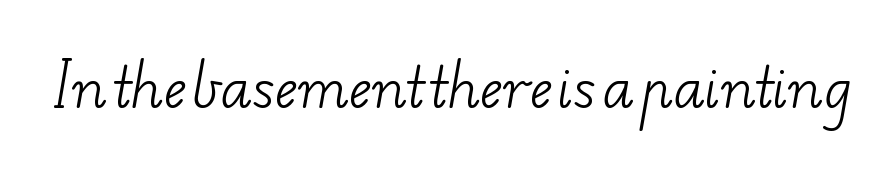
The image shows 53 px light, wide serif type; set normal letter spacing, not underlined; low stroke contrast and a small x-height.
